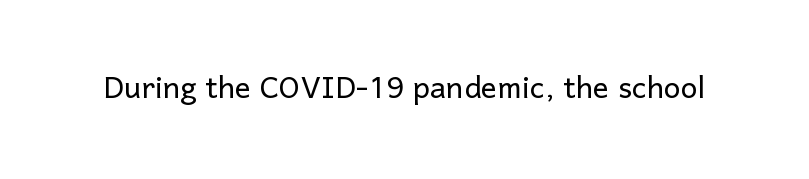
The image shows 40 px light sans-serif type, upright; set normal letter spacing, not underlined; low stroke contrast and a medium x-height.
